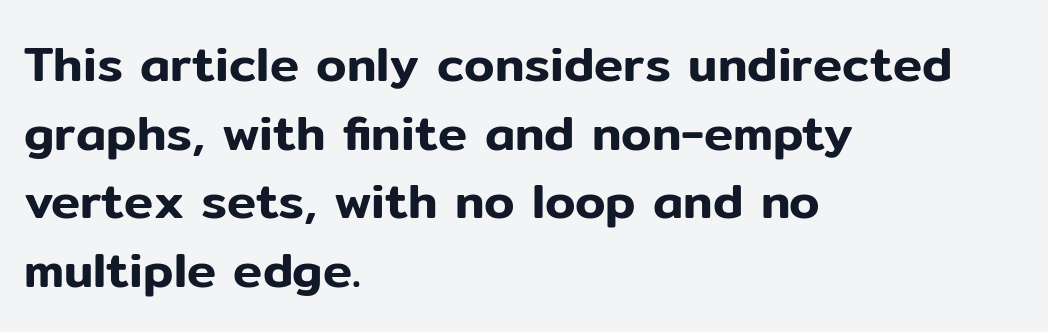
{"serif": "no", "italic": "no", "width": "normal", "stroke_contrast": "low", "x_height": "medium", "monospaced": "no", "underline": "no", "align": "left", "line_spacing": "normal", "line_spacing_ratio": 1.4, "letter_spacing": "normal", "letter_spacing_em": 0.0, "glyph_px": 49}
